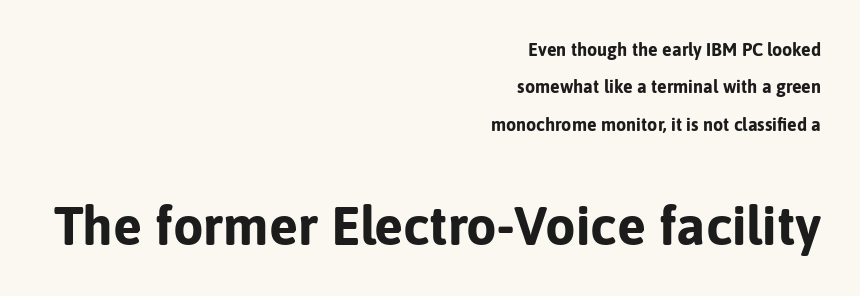
{"serif": "no", "italic": "no", "bold": "yes", "weight": "bold", "width": "normal", "stroke_contrast": "low", "x_height": "medium", "monospaced": "no", "underline": "no", "align": "right", "line_spacing": "loose", "line_spacing_ratio": 2.07, "letter_spacing": "normal", "letter_spacing_em": 0.0, "larger_block": "second", "size_ratio": 3.0, "glyph_px": 54}
